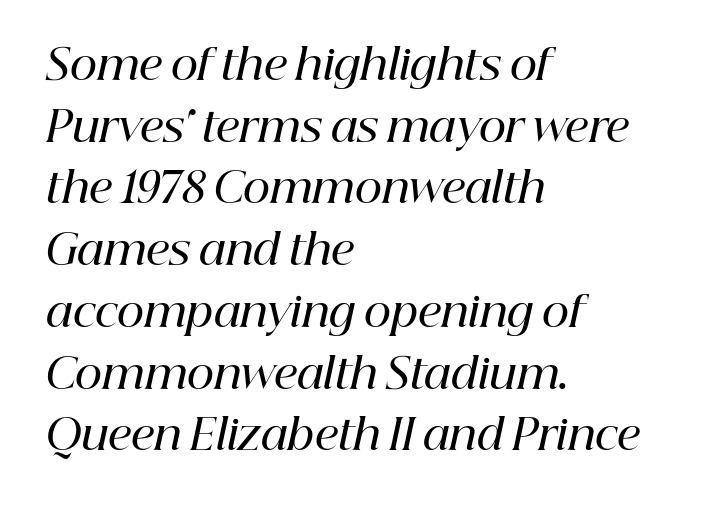
The image shows 42 px semibold serif type, italic (leaning right); set left-aligned, normal line spacing (1.47x), normal letter spacing, not underlined; high stroke contrast and a medium x-height.
